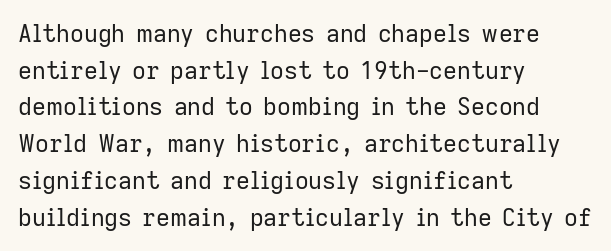
Standard letterfit; no display-style spreading of the glyphs. No chunkiness to these letters — they're not bold. This is roman type, the default non-slanted kind. Does the copy run flush right? No — it runs flush left.
